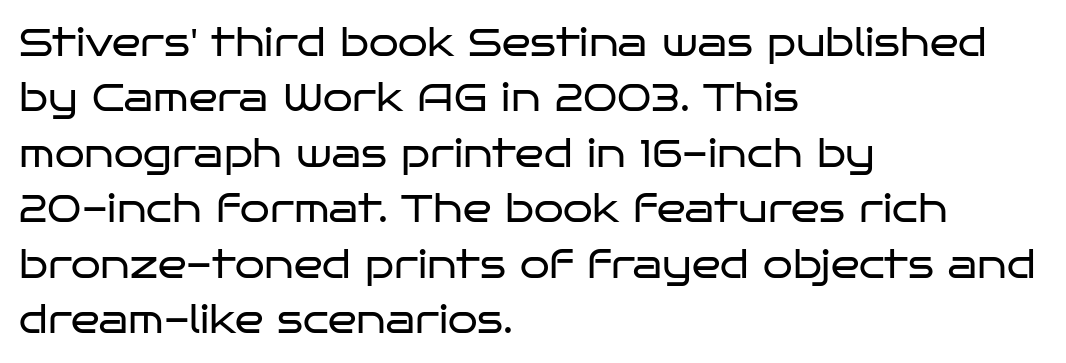
{"serif": "no", "italic": "no", "bold": "no", "weight": "regular", "width": "wide", "stroke_contrast": "low", "x_height": "large", "monospaced": "no", "underline": "no", "align": "left", "line_spacing": "normal", "line_spacing_ratio": 1.46, "letter_spacing": "normal", "letter_spacing_em": 0.0, "glyph_px": 38}
